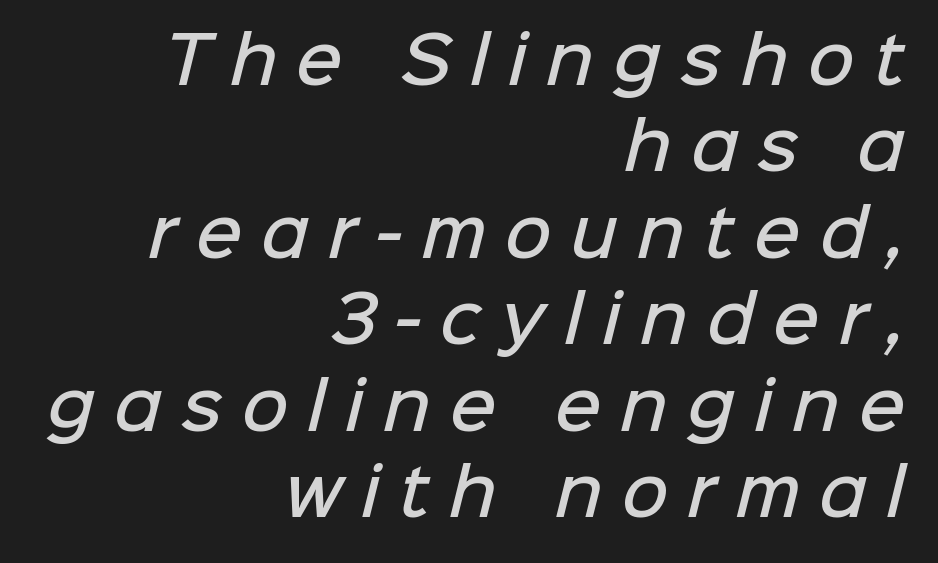
Q: Is the text bold? A: Semi-bold.
Q: Is the typeface a serif or a sans-serif typeface? A: Sans-serif.
Q: Is the text underlined? A: No.
Q: How is the paragraph aligned? A: Right-aligned.
Q: Is the spacing between letters normal or unusually wide? A: Unusually wide.
Q: Is the spacing between lines tight, normal or loose? A: Normal.
Q: Width (condensed, normal, or wide)? A: Normal.
Q: Stroke contrast? A: Low.
Q: x-height? A: Medium.
Q: Monospaced? A: No.
